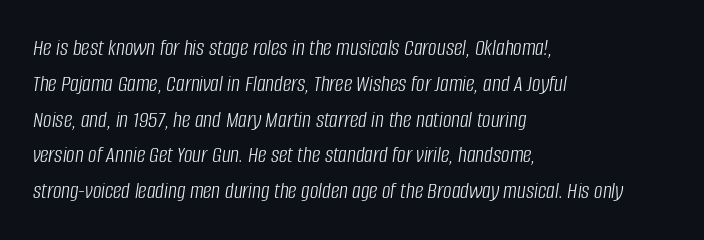
Q: Is the text bold? A: No.
Q: Is the text italic (slanted)? A: Yes, it leans right by about 8 degrees.
Q: Is the text underlined? A: No.
Q: How is the paragraph aligned? A: Left-aligned.
Q: Is the spacing between letters normal or unusually wide? A: Normal.
Q: Is the spacing between lines tight, normal or loose? A: Normal.
